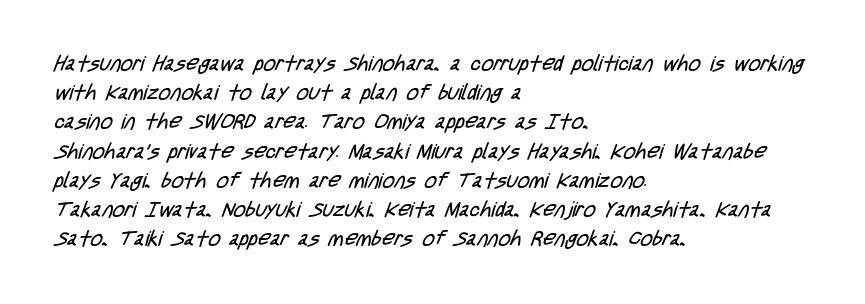
Students, note that the glyphs here touch the page at normal intervals. Horizontal bands of white between lines are of average thickness. Unbolded letterforms with no extra heft. The area under the type is left untouched. Typeset ragged right — the left edge is the straight one.
